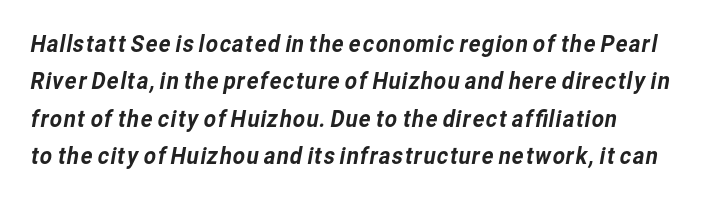
The image shows 24 px text type; set normal line spacing (1.56x), normal letter spacing, not underlined.
